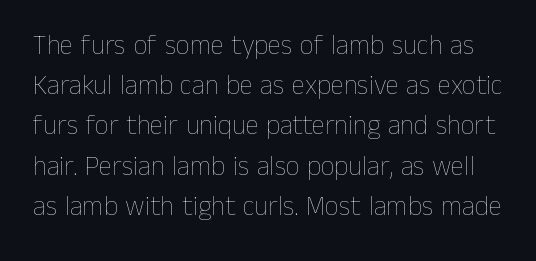
Q: Is the text bold? A: No.
Q: Is the text italic (slanted)? A: No, it is upright.
Q: Is the text underlined? A: No.
Q: Is the spacing between letters normal or unusually wide? A: Normal.
Q: Is the spacing between lines tight, normal or loose? A: Normal.
